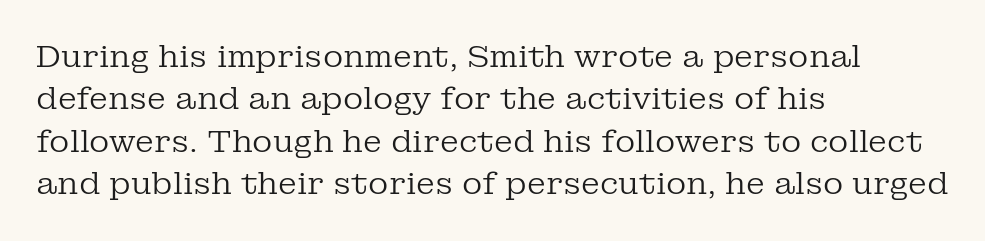
This rendering uses left alignment, leaving the right contour irregular. These lines are composed in type with serifs. The rendering uses natural spacing where letterforms have individual widths. Type without underlining.
